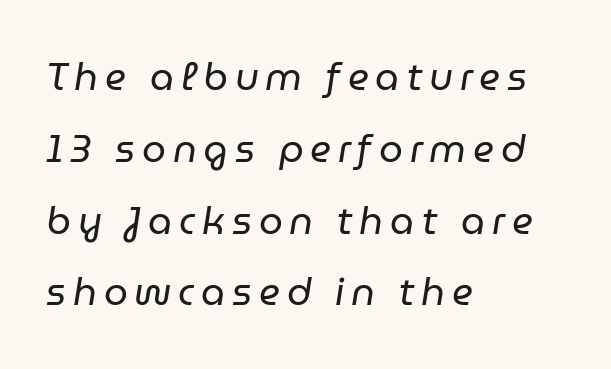
{"italic": "yes", "lean": "right", "slant_degrees": 9, "bold": "no", "weight": "regular", "width": "normal", "stroke_contrast": "low", "x_height": "medium", "monospaced": "no", "underline": "no", "align": "left", "line_spacing_ratio": 1.89, "glyph_px": 38}
